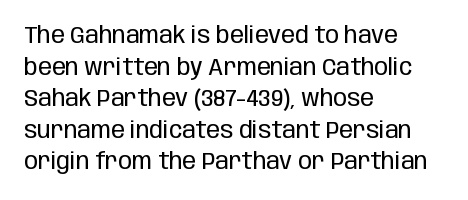
The image shows 23 px text type, upright; set left-aligned, normal line spacing (1.37x), normal letter spacing, not underlined.
